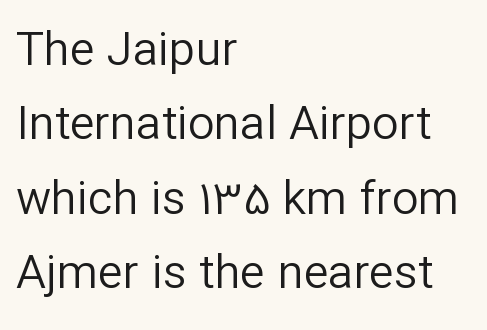
The letters sit at their default tracking, neither squeezed nor spread. The type sits square on the baseline with zero lean. Stems here are at most as thick as an everyday book face. A typesetter would label this face a sans.
